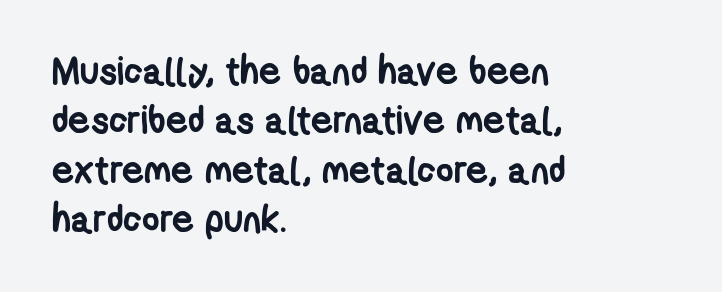
{"serif": "no", "bold": "yes", "weight": "semibold", "width": "condensed", "stroke_contrast": "low", "x_height": "medium", "monospaced": "no", "underline": "no", "align": "left", "line_spacing": "normal", "line_spacing_ratio": 1.3, "letter_spacing": "normal", "letter_spacing_em": 0.0, "glyph_px": 38}
